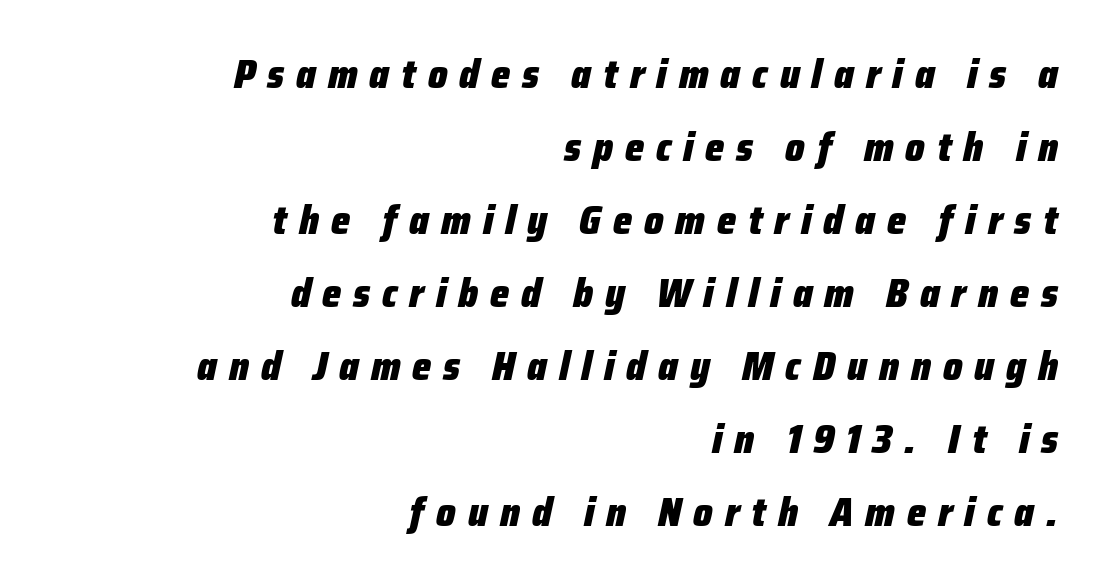
Q: Is the text bold? A: Yes.
Q: Is the text italic (slanted)? A: Yes, it leans right by about 12 degrees.
Q: Is the text underlined? A: No.
Q: How is the paragraph aligned? A: Right-aligned.
Q: Is the spacing between letters normal or unusually wide? A: Unusually wide.
Q: Width (condensed, normal, or wide)? A: Condensed.
Q: Stroke contrast? A: Low.
Q: x-height? A: Medium.
Q: Monospaced? A: No.
